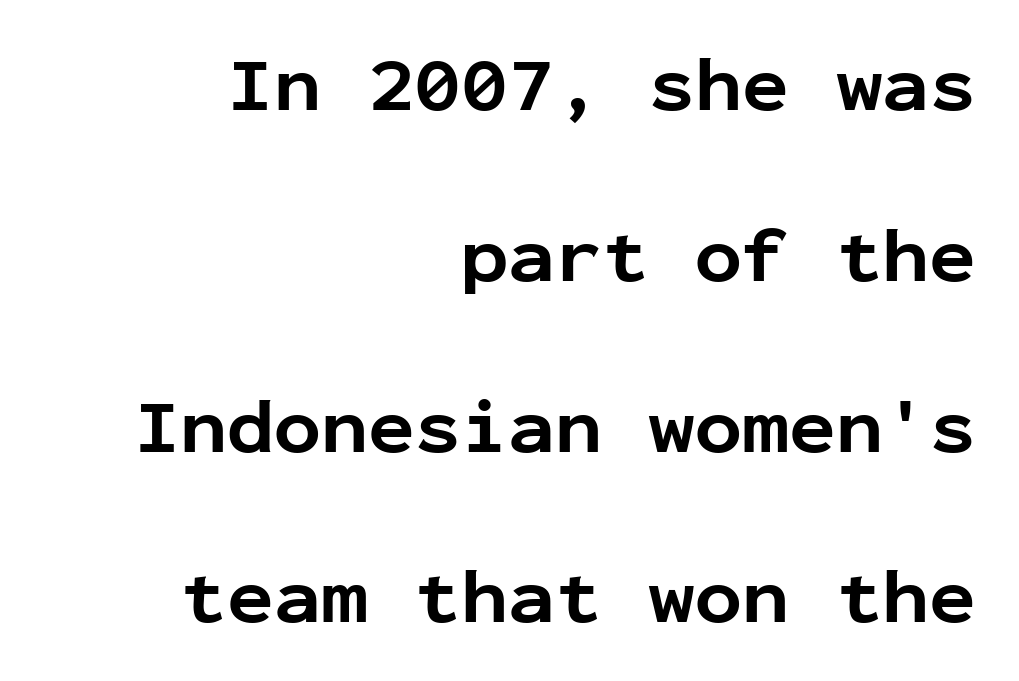
The image shows 78 px bold sans-serif type, upright, monospaced; set right-aligned, loose line spacing (2.19x), normal letter spacing, not underlined; low stroke contrast and a medium x-height.
